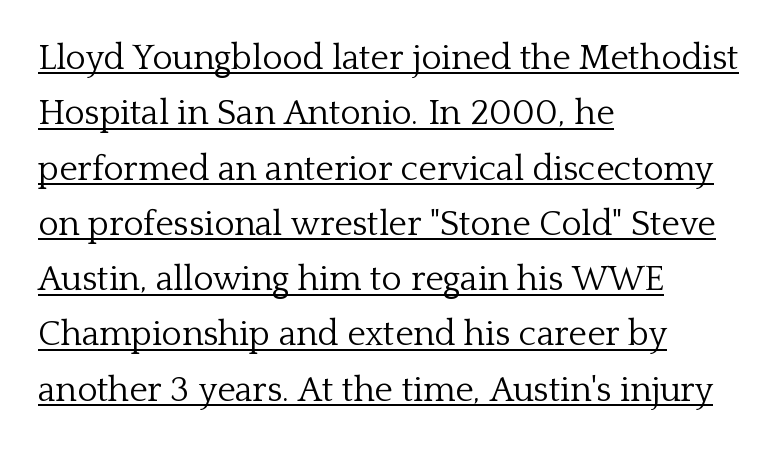
The image shows 35 px light serif type, upright; set left-aligned, normal line spacing (1.58x), normal letter spacing, underlined; low stroke contrast and a medium x-height.
